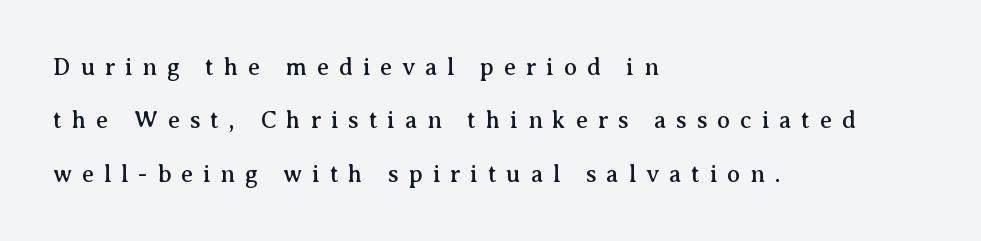
{"italic": "no", "underline": "no", "align": "left", "line_spacing": "loose", "line_spacing_ratio": 2.22, "letter_spacing": "wide", "letter_spacing_em": 0.41, "glyph_px": 24}
